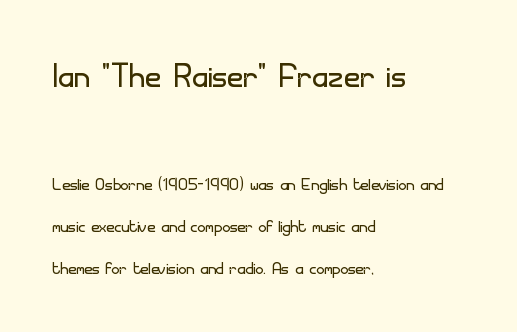
Words float on clear page, feet unadorned. The block of text is sparse from top to bottom, with ample space between rows. A classic flush-left, rag-right setting is used for this passage. The passage shown has conventional tracking throughout. This sample uses a sans-serif face.
